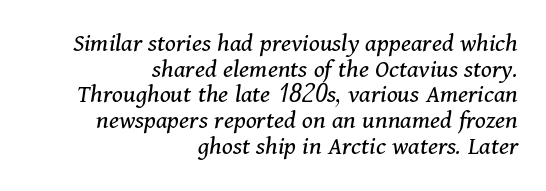
{"italic": "yes", "lean": "right", "slant_degrees": 11, "bold": "no", "underline": "no", "align": "right", "line_spacing": "tight", "line_spacing_ratio": 0.95, "letter_spacing": "normal", "letter_spacing_em": 0.0, "glyph_px": 27}
